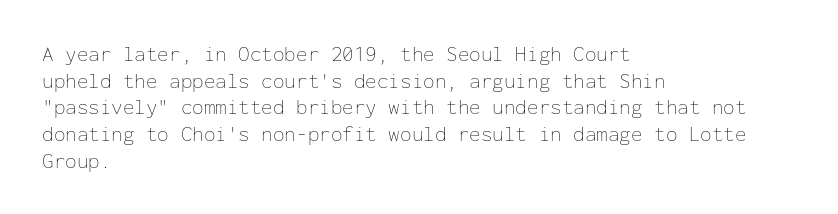
Q: Is the text bold? A: No.
Q: Is the text italic (slanted)? A: No, it is upright.
Q: Is the text underlined? A: No.
Q: How is the paragraph aligned? A: Left-aligned.
Q: Is the spacing between letters normal or unusually wide? A: Normal.
Q: Is the spacing between lines tight, normal or loose? A: Normal.
